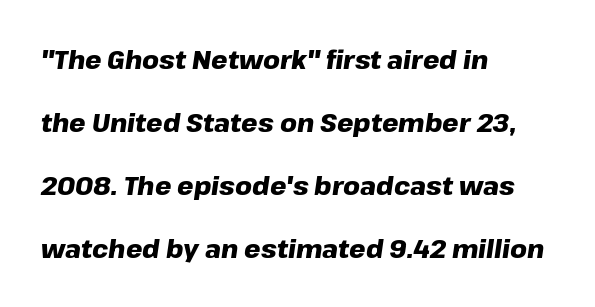
This sample trades compactness for vertical openness between lines. Looking at the ascenders, they clearly lean. Descenders are the only things crossing below the line. I'd describe the lettering as bold — thick and assertive. Look at the tracking — it's just the regular setting, nothing added.
